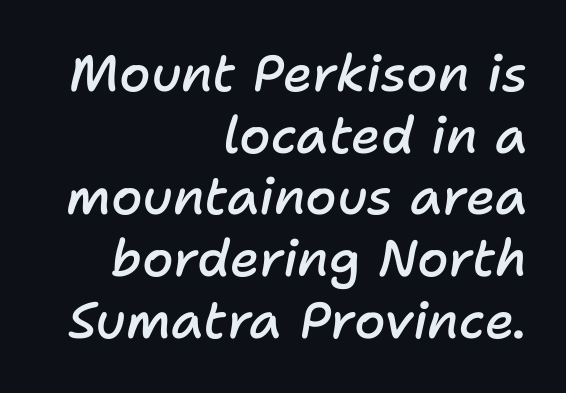
The image shows 51 px semibold type, italic (leaning right); set right-aligned, line spacing 1.21x, normal letter spacing, not underlined; low stroke contrast and a medium x-height.
